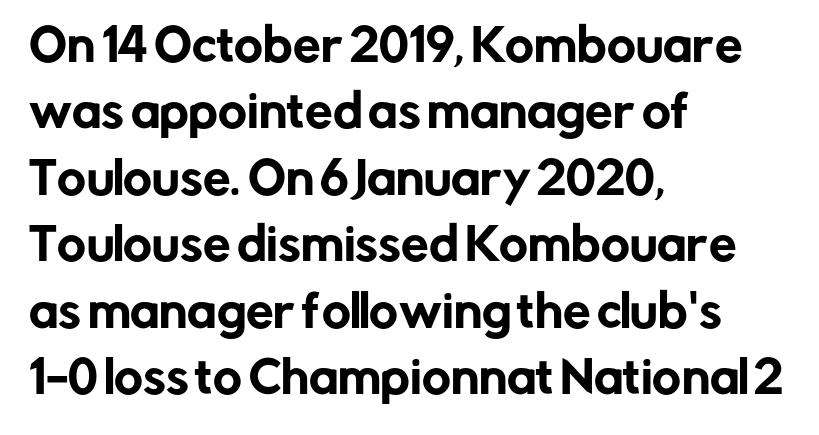
{"serif": "no", "italic": "no", "width": "normal", "stroke_contrast": "low", "x_height": "medium", "monospaced": "no", "underline": "no", "align": "left", "line_spacing": "normal", "line_spacing_ratio": 1.51, "letter_spacing": "normal", "letter_spacing_em": 0.0, "glyph_px": 44}
